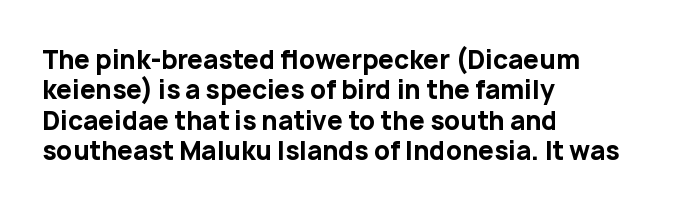
The image shows 25 px bold type, upright; set left-aligned, line spacing 1.22x, normal letter spacing, not underlined.
